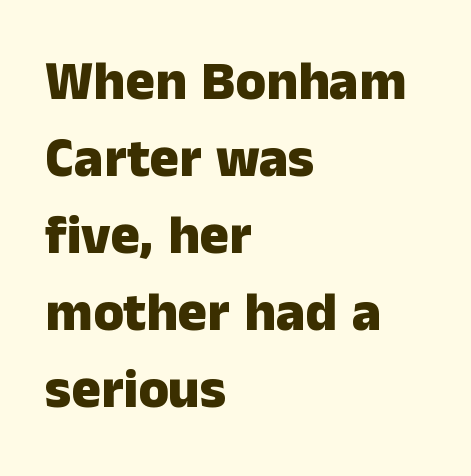
Q: Is the text bold? A: Yes.
Q: Is the text italic (slanted)? A: No, it is upright.
Q: Is the typeface a serif or a sans-serif typeface? A: Sans-serif.
Q: Is the text underlined? A: No.
Q: How is the paragraph aligned? A: Left-aligned.
Q: Is the spacing between letters normal or unusually wide? A: Normal.
Q: Is the spacing between lines tight, normal or loose? A: Normal.
Q: Width (condensed, normal, or wide)? A: Normal.
Q: Stroke contrast? A: Low.
Q: x-height? A: Medium.
Q: Monospaced? A: No.
